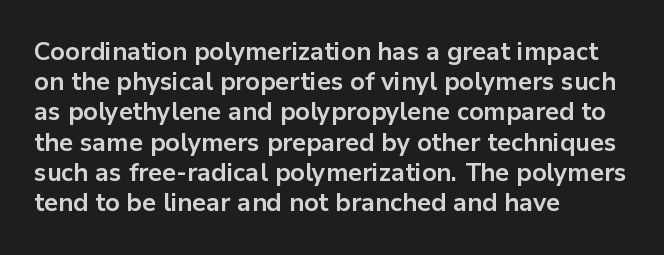
Q: Is the text bold? A: Yes.
Q: Is the text italic (slanted)? A: No, it is upright.
Q: Is the text underlined? A: No.
Q: How is the paragraph aligned? A: Left-aligned.
Q: Is the spacing between letters normal or unusually wide? A: Normal.
